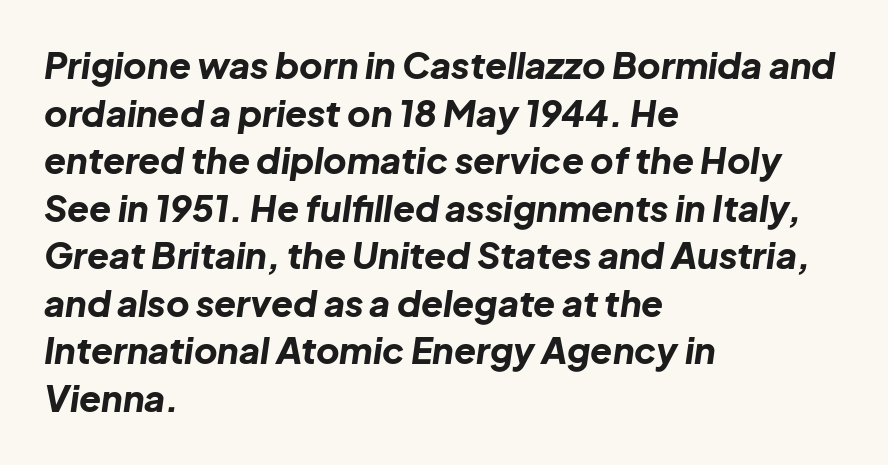
Q: Is the text bold? A: Yes.
Q: Is the text italic (slanted)? A: Yes, it leans right by about 8 degrees.
Q: Is the text underlined? A: No.
Q: How is the paragraph aligned? A: Left-aligned.
Q: Is the spacing between letters normal or unusually wide? A: Normal.
Q: Is the spacing between lines tight, normal or loose? A: Normal.
Q: Width (condensed, normal, or wide)? A: Normal.
Q: Stroke contrast? A: Low.
Q: x-height? A: Medium.
Q: Monospaced? A: No.
